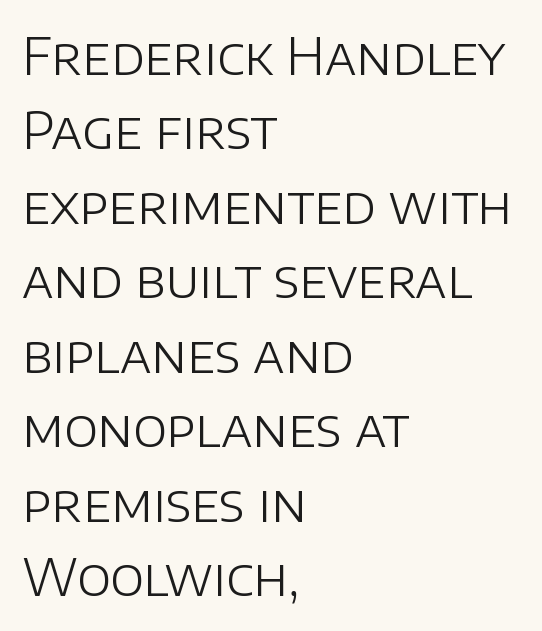
{"serif": "no", "italic": "no", "bold": "no", "weight": "light", "width": "normal", "stroke_contrast": "low", "x_height": "large", "monospaced": "no", "underline": "no", "align": "left", "line_spacing": "normal", "line_spacing_ratio": 1.46, "letter_spacing": "normal", "letter_spacing_em": 0.0, "glyph_px": 51}
